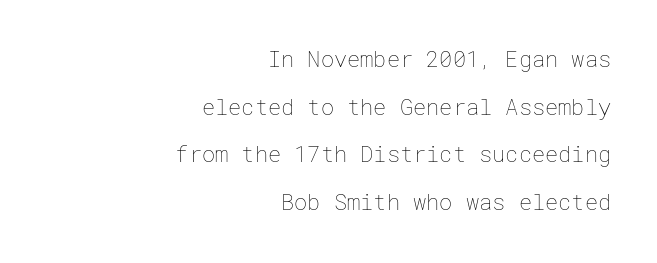
The image shows 22 px text type, upright; set right-aligned, loose line spacing (2.17x), normal letter spacing, not underlined.
